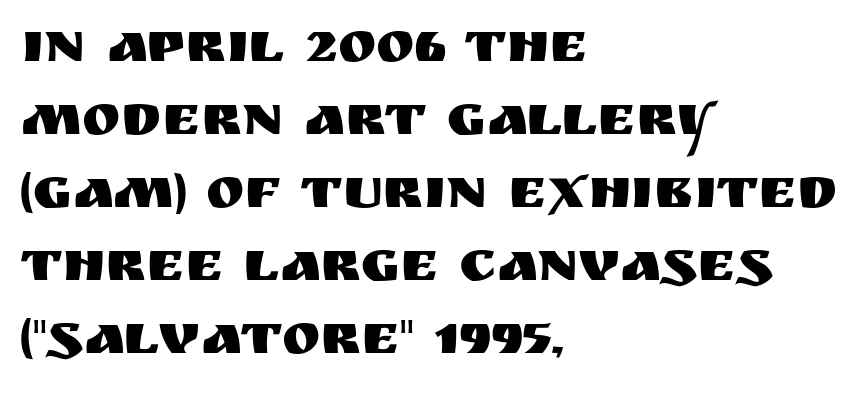
A clean baseline with only descenders dipping below it. Think of a printed novel: that variable character pitch is what you see here. This rendering uses left alignment, leaving the right contour irregular. Font category for this specimen: sans-serif. When letters stand straight like this, we call the style roman or upright.
